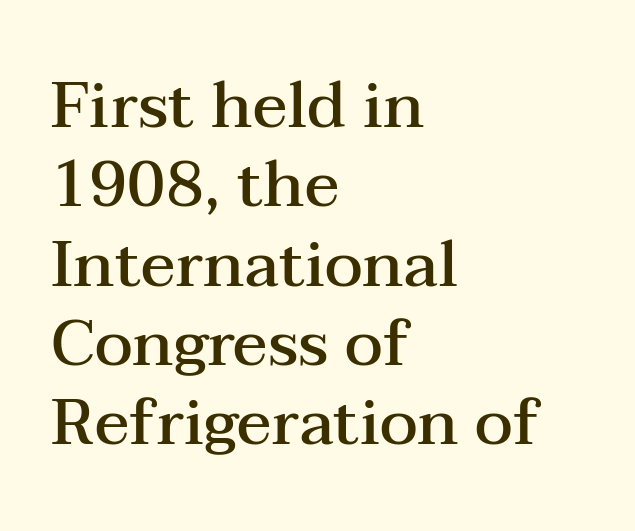
{"serif": "yes", "italic": "no", "bold": "semi", "weight": "semibold", "width": "wide", "stroke_contrast": "medium", "x_height": "medium", "monospaced": "no", "underline": "no", "align": "left", "line_spacing_ratio": 1.24, "letter_spacing": "normal", "letter_spacing_em": 0.0, "glyph_px": 64}
